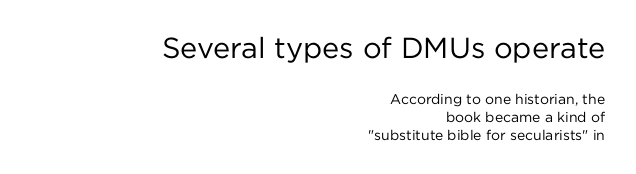
The image shows 29 px regular-weight sans-serif type, upright; set right-aligned, normal line spacing (1.27x), normal letter spacing, not underlined; the first (top) block is 2.07x larger; low stroke contrast and a medium x-height.
